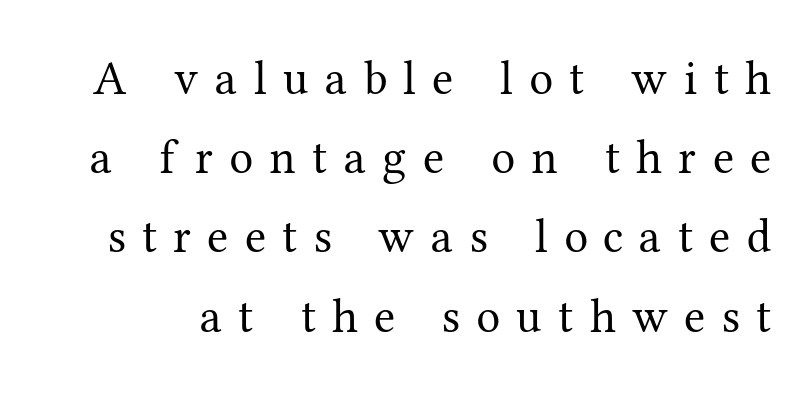
The image shows 48 px regular-weight serif type, upright; set normal line spacing (1.65x), unusually wide letter spacing (+0.34 em), not underlined; medium stroke contrast and a medium x-height.
